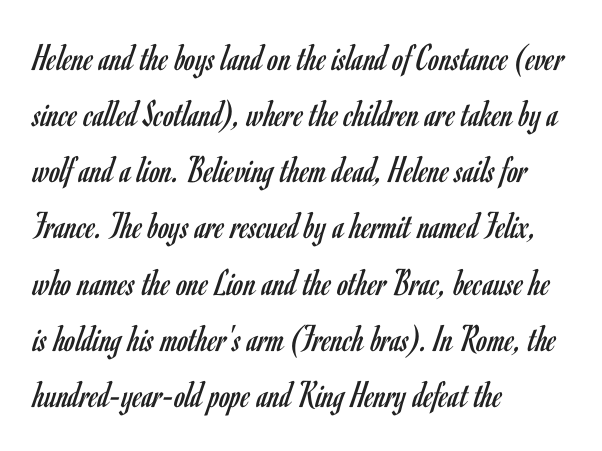
This block has exactly the height ordinary leading produces. Glyph-to-glyph distance matches everyday printed text. The font family rendered here belongs to the sans-serif group.
